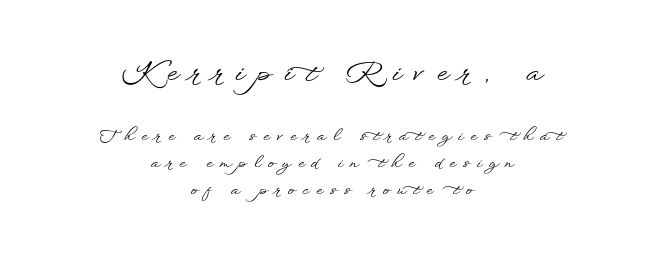
The image shows 28 px wide sans-serif type; set centered, normal line spacing (1.69x), unusually wide letter spacing (+0.44 em), not underlined; the first (top) block is 1.75x larger; low stroke contrast and a small x-height.
